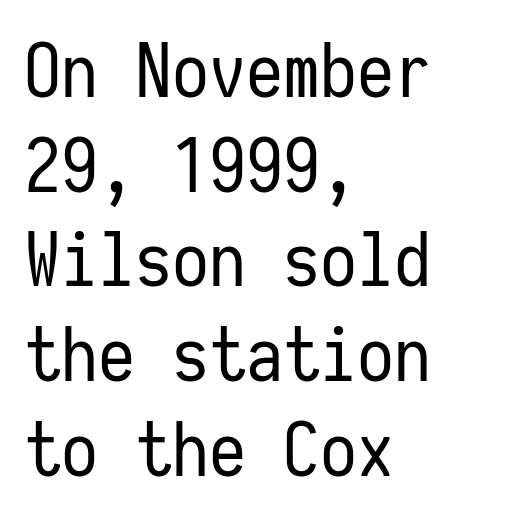
{"serif": "no", "italic": "no", "bold": "no", "weight": "regular", "width": "condensed", "stroke_contrast": "low", "x_height": "medium", "monospaced": "yes", "underline": "no", "align": "left", "line_spacing": "normal", "line_spacing_ratio": 1.28, "letter_spacing": "normal", "letter_spacing_em": 0.0, "glyph_px": 74}
